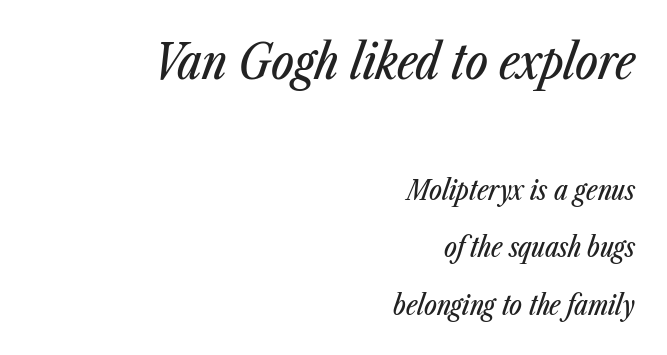
Q: Is the text italic (slanted)? A: Yes, it leans right by about 23 degrees.
Q: Is the text underlined? A: No.
Q: How is the paragraph aligned? A: Right-aligned.
Q: Is the spacing between letters normal or unusually wide? A: Normal.
Q: Is the spacing between lines tight, normal or loose? A: Loose.
Q: Which block of text is set in a larger size, the first (top) or the second (bottom)? A: The first (top) one.
Q: Width (condensed, normal, or wide)? A: Condensed.
Q: Stroke contrast? A: Low.
Q: x-height? A: Medium.
Q: Monospaced? A: No.
